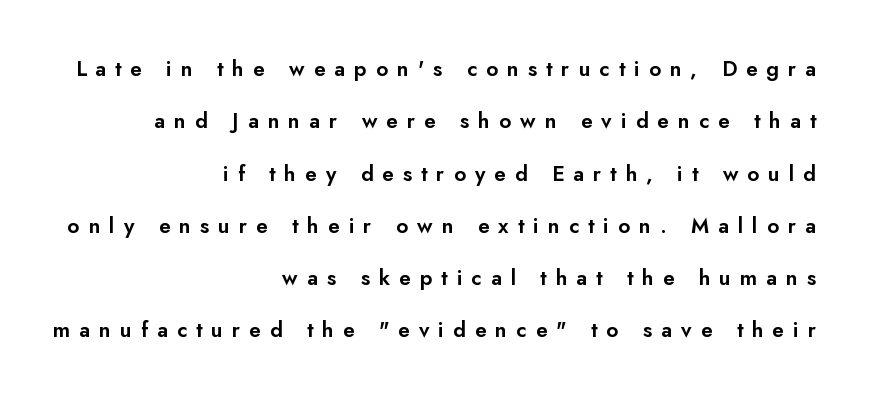
{"italic": "no", "underline": "no", "align": "right", "line_spacing": "loose", "line_spacing_ratio": 2.49, "letter_spacing": "wide", "letter_spacing_em": 0.43, "glyph_px": 21}
